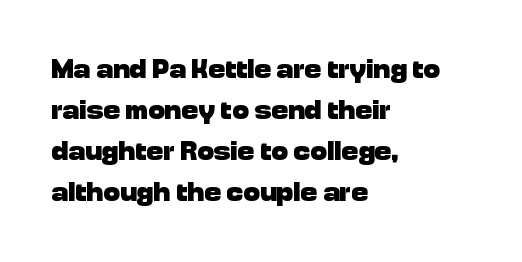
Q: Is the text bold? A: Yes.
Q: Is the text italic (slanted)? A: No, it is upright.
Q: Is the typeface a serif or a sans-serif typeface? A: Sans-serif.
Q: Is the text underlined? A: No.
Q: How is the paragraph aligned? A: Left-aligned.
Q: Is the spacing between letters normal or unusually wide? A: Normal.
Q: Is the spacing between lines tight, normal or loose? A: Normal.
Q: Width (condensed, normal, or wide)? A: Normal.
Q: Stroke contrast? A: Low.
Q: x-height? A: Medium.
Q: Monospaced? A: No.
